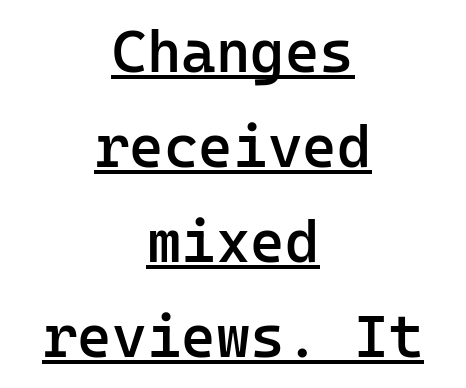
Short note: letters normally spaced. The rendering uses a semibold face; strokes are thickened but not to full bold. Is there an underline? Yes — a line sits under the letters. Font category for this specimen: sans-serif. Posture: vertical.
